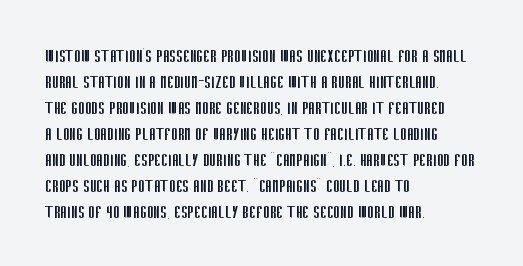
{"italic": "no", "bold": "no", "underline": "no", "align": "left", "line_spacing": "normal", "line_spacing_ratio": 1.3, "letter_spacing": "normal", "letter_spacing_em": 0.0, "glyph_px": 20}
